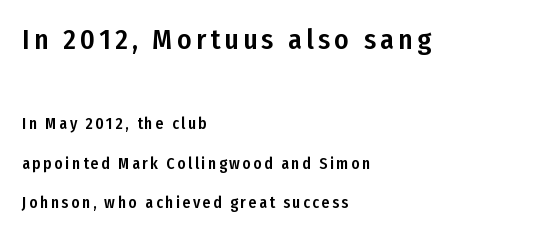
{"serif": "no", "italic": "no", "width": "condensed", "stroke_contrast": "low", "x_height": "medium", "monospaced": "no", "underline": "no", "align": "left", "line_spacing": "loose", "line_spacing_ratio": 2.48, "larger_block": "first", "size_ratio": 1.75, "glyph_px": 28}
